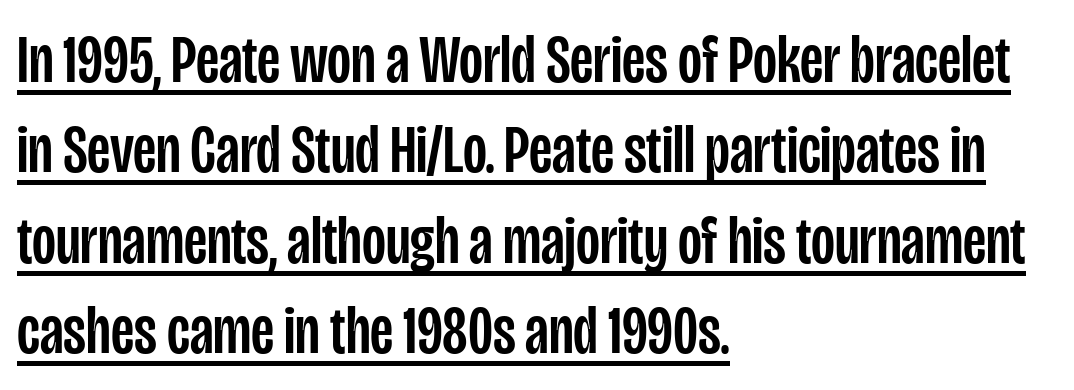
Q: Is the text italic (slanted)? A: No, it is upright.
Q: Is the typeface a serif or a sans-serif typeface? A: Sans-serif.
Q: Is the text underlined? A: Yes.
Q: How is the paragraph aligned? A: Left-aligned.
Q: Is the spacing between letters normal or unusually wide? A: Normal.
Q: Is the spacing between lines tight, normal or loose? A: Normal.
Q: Width (condensed, normal, or wide)? A: Condensed.
Q: Stroke contrast? A: Low.
Q: x-height? A: Large.
Q: Monospaced? A: No.
